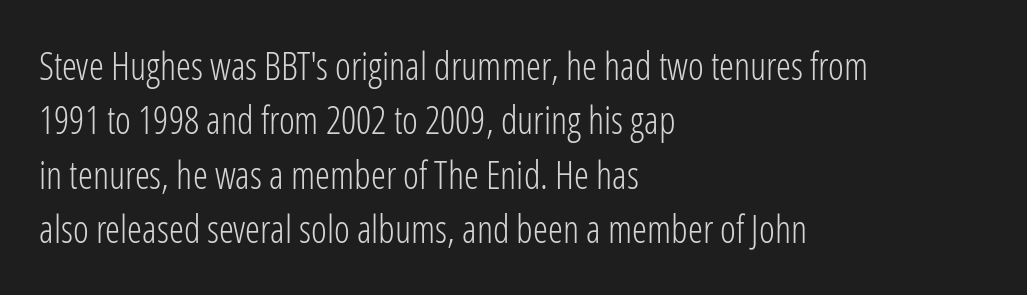
{"serif": "no", "italic": "no", "bold": "no", "weight": "light", "width": "condensed", "stroke_contrast": "low", "x_height": "medium", "monospaced": "no", "underline": "no", "align": "left", "line_spacing": "normal", "line_spacing_ratio": 1.43, "letter_spacing": "normal", "letter_spacing_em": 0.0, "glyph_px": 38}
